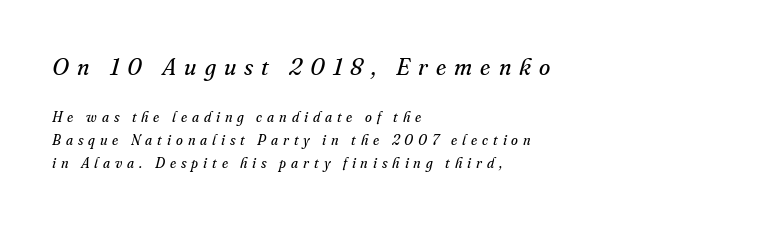
The image shows 23 px text type, italic (leaning right); set left-aligned, normal line spacing (1.64x), unusually wide letter spacing (+0.35 em), not underlined; the first (top) block is 1.64x larger.
